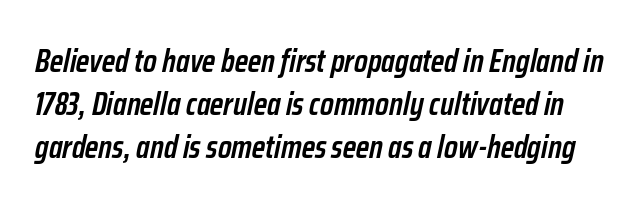
Q: Is the text bold? A: Semi-bold.
Q: Is the text italic (slanted)? A: Yes, it leans right by about 12 degrees.
Q: Is the text underlined? A: No.
Q: Is the spacing between letters normal or unusually wide? A: Normal.
Q: Is the spacing between lines tight, normal or loose? A: Normal.
Q: Width (condensed, normal, or wide)? A: Condensed.
Q: Stroke contrast? A: Low.
Q: x-height? A: Medium.
Q: Monospaced? A: No.
